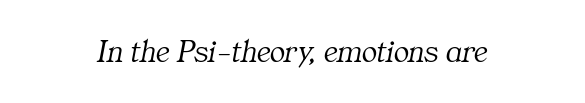
{"serif": "yes", "italic": "yes", "lean": "right", "slant_degrees": 11, "bold": "no", "weight": "light", "width": "normal", "stroke_contrast": "medium", "x_height": "medium", "monospaced": "no", "underline": "no", "letter_spacing": "normal", "letter_spacing_em": 0.0, "glyph_px": 32}
